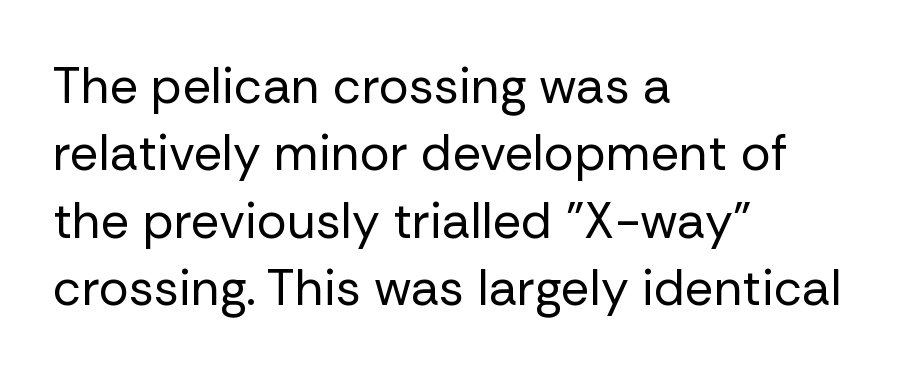
The rendering uses natural spacing where letterforms have individual widths. Heaviness? Minimal to ordinary, like unemphasized prose. Descender tails drop into unmarked territory. Nothing unusual about the tracking: characters are spaced as the font intends.
